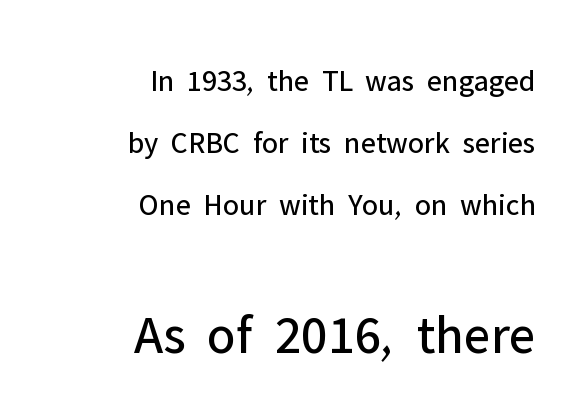
You could not count columns in this text — the font is proportionally spaced. Stems and bowls with no extra thickness — not bold. Notice how the passage keeps a crisp vertical edge on the right only. The font's upright variant was chosen for this text. The baseline area is clear.
